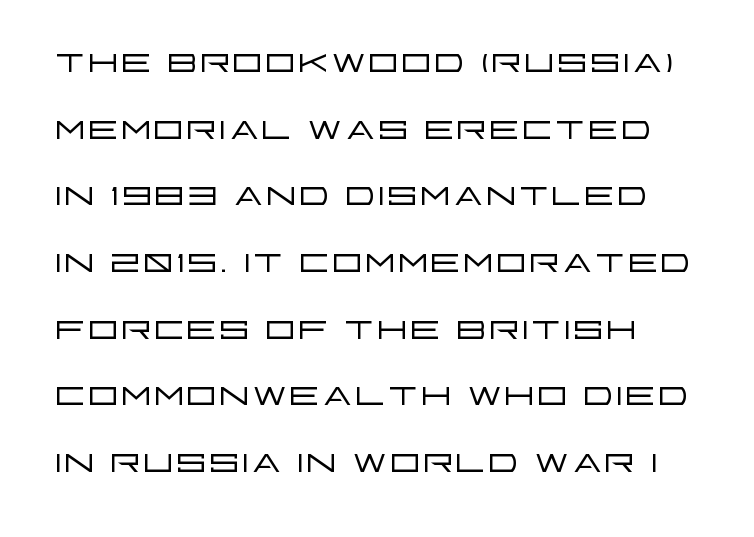
{"serif": "no", "italic": "no", "bold": "no", "weight": "light", "width": "wide", "stroke_contrast": "low", "x_height": "large", "monospaced": "no", "underline": "no", "line_spacing": "normal", "line_spacing_ratio": 1.36, "letter_spacing": "normal", "letter_spacing_em": 0.0, "glyph_px": 49}
